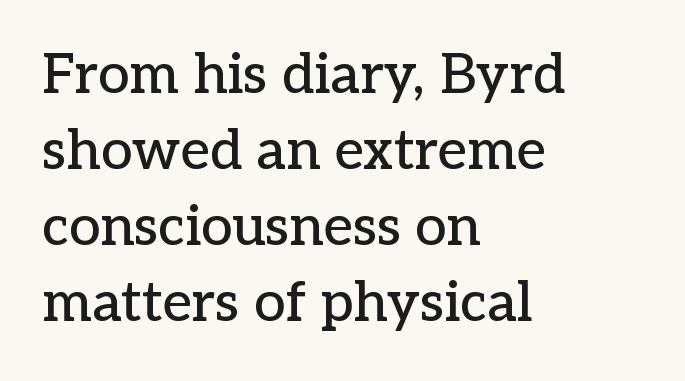
Q: Is the text italic (slanted)? A: No, it is upright.
Q: Is the typeface a serif or a sans-serif typeface? A: Serif.
Q: Is the text underlined? A: No.
Q: How is the paragraph aligned? A: Left-aligned.
Q: Is the spacing between letters normal or unusually wide? A: Normal.
Q: Is the spacing between lines tight, normal or loose? A: Normal.
Q: Width (condensed, normal, or wide)? A: Normal.
Q: Stroke contrast? A: Low.
Q: x-height? A: Medium.
Q: Monospaced? A: No.
